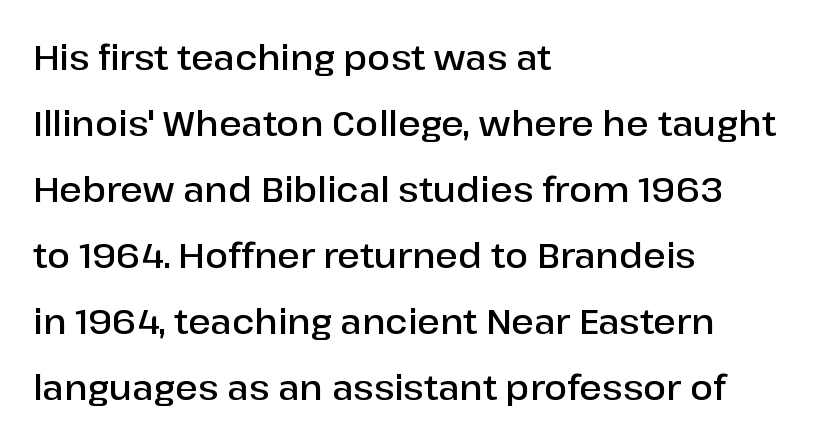
The image shows 34 px semibold sans-serif type, upright; set left-aligned, loose line spacing (1.94x), normal letter spacing, not underlined; low stroke contrast and a medium x-height.
